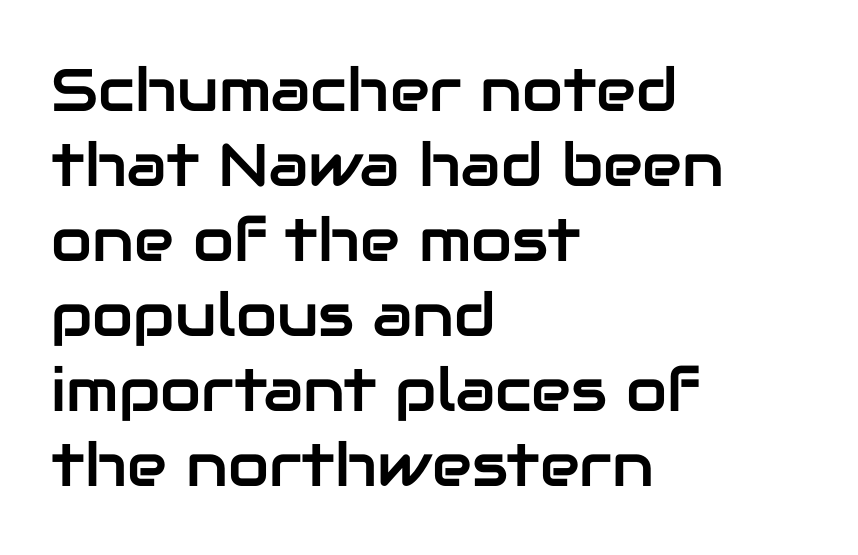
Q: Is the text italic (slanted)? A: No, it is upright.
Q: Is the typeface a serif or a sans-serif typeface? A: Sans-serif.
Q: Is the text underlined? A: No.
Q: How is the paragraph aligned? A: Left-aligned.
Q: Is the spacing between letters normal or unusually wide? A: Normal.
Q: Is the spacing between lines tight, normal or loose? A: Normal.
Q: Width (condensed, normal, or wide)? A: Normal.
Q: Stroke contrast? A: Low.
Q: x-height? A: Medium.
Q: Monospaced? A: No.
